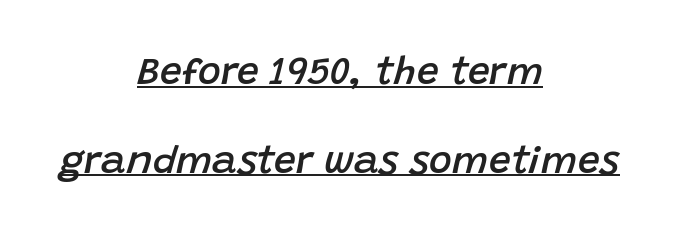
Neither beginnings nor endings align; midpoints do. The leading is generous, giving the passage an open texture. On the weight axis this lands at semibold, roughly 600. Varying glyph widths throughout — classic text-font behaviour. An italicized treatment has been applied to the whole sample.
